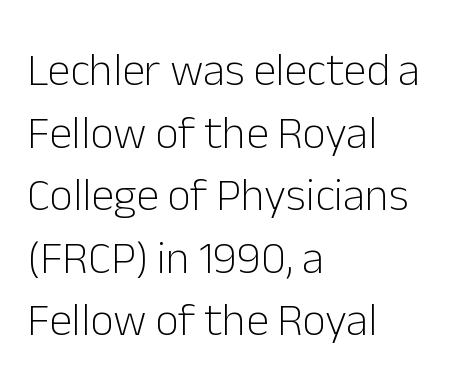
Q: Is the text bold? A: No.
Q: Is the text italic (slanted)? A: No, it is upright.
Q: Is the typeface a serif or a sans-serif typeface? A: Sans-serif.
Q: Is the text underlined? A: No.
Q: How is the paragraph aligned? A: Left-aligned.
Q: Is the spacing between letters normal or unusually wide? A: Normal.
Q: Is the spacing between lines tight, normal or loose? A: Normal.
Q: Width (condensed, normal, or wide)? A: Normal.
Q: Stroke contrast? A: Low.
Q: x-height? A: Medium.
Q: Monospaced? A: No.
